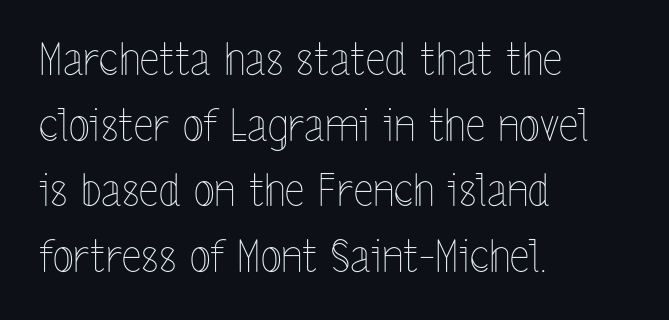
Is this a fixed-width face? No — the glyphs have proportional, varying widths. Each stroke keeps to a modest, everyday thickness or less. Posture: upright roman. Tracking here is standard; glyphs follow each other at the usual distance.
